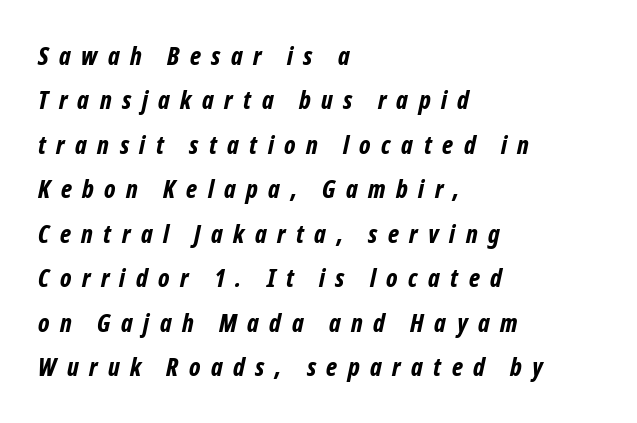
The image shows 25 px bold type, italic (leaning right); set left-aligned, line spacing 1.78x, unusually wide letter spacing (+0.42 em), not underlined.
